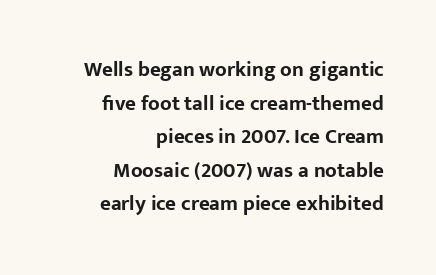
{"italic": "no", "bold": "yes", "underline": "no", "align": "right", "line_spacing": "normal", "line_spacing_ratio": 1.6, "letter_spacing": "normal", "letter_spacing_em": 0.0, "glyph_px": 21}
